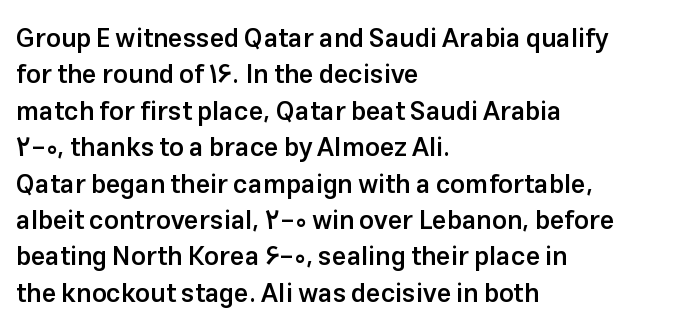
Each glyph is drawn with semibold strokes, heavier than normal yet not fully bold. Each word holds together tightly as a unit, with standard inter-letter gaps. These lines sit exactly where default settings would place them. Every row of glyphs begins at an identical x-position on the left.
